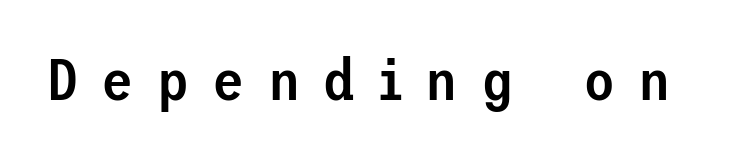
The image shows 59 px semibold sans-serif type, upright; set unusually wide letter spacing (+0.39 em), not underlined; low stroke contrast and a medium x-height.
